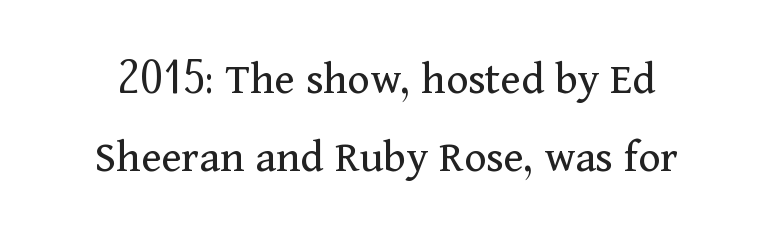
The image shows 47 px regular-weight serif type, upright; set normal line spacing (1.65x), normal letter spacing, not underlined; medium stroke contrast and a medium x-height.
